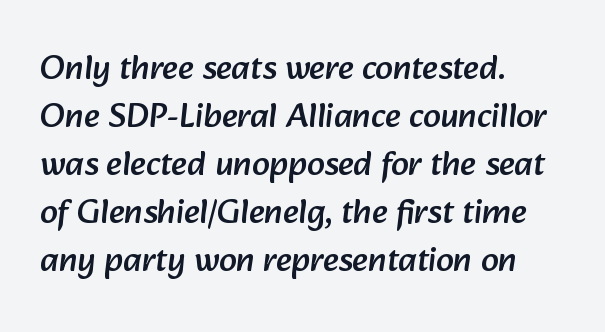
The image shows 35 px sans-serif type; set left-aligned, normal line spacing (1.37x), normal letter spacing, not underlined; low stroke contrast and a medium x-height.
